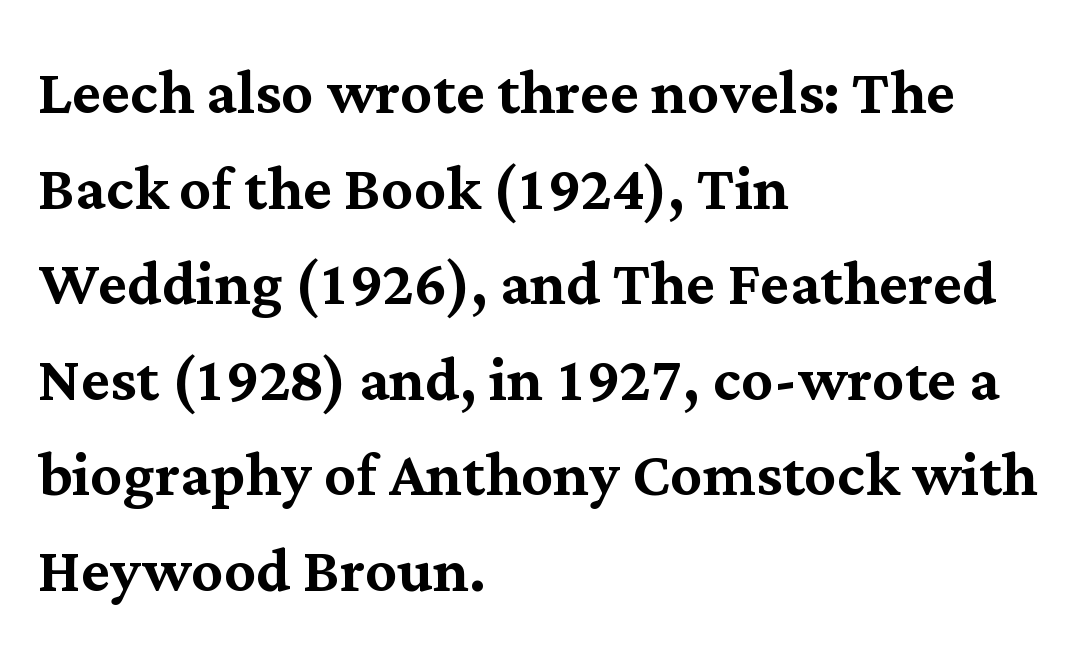
The image shows 79 px serif type, upright; set left-aligned, line spacing 1.21x, normal letter spacing, not underlined; medium stroke contrast and a medium x-height.
